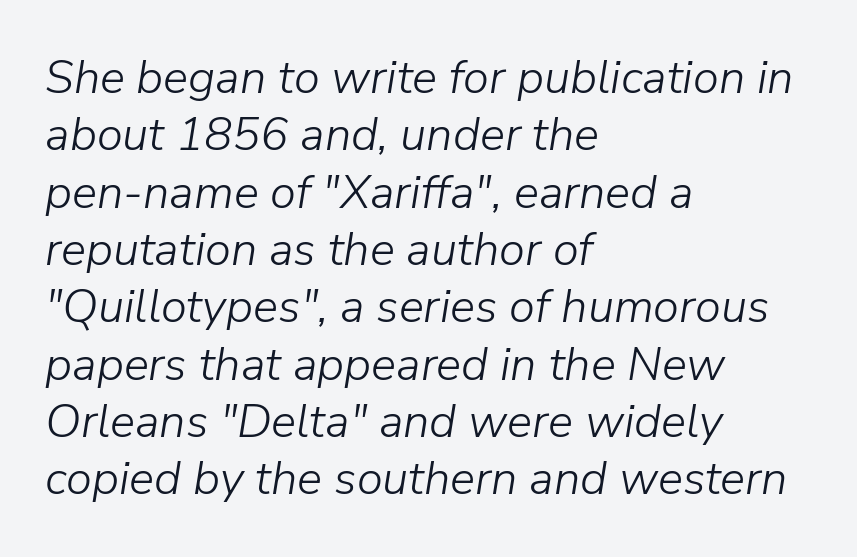
Q: Is the text bold? A: No.
Q: Is the text italic (slanted)? A: Yes, it leans right by about 9 degrees.
Q: Is the text underlined? A: No.
Q: How is the paragraph aligned? A: Left-aligned.
Q: Is the spacing between letters normal or unusually wide? A: Normal.
Q: Width (condensed, normal, or wide)? A: Normal.
Q: Stroke contrast? A: Low.
Q: x-height? A: Medium.
Q: Monospaced? A: No.
